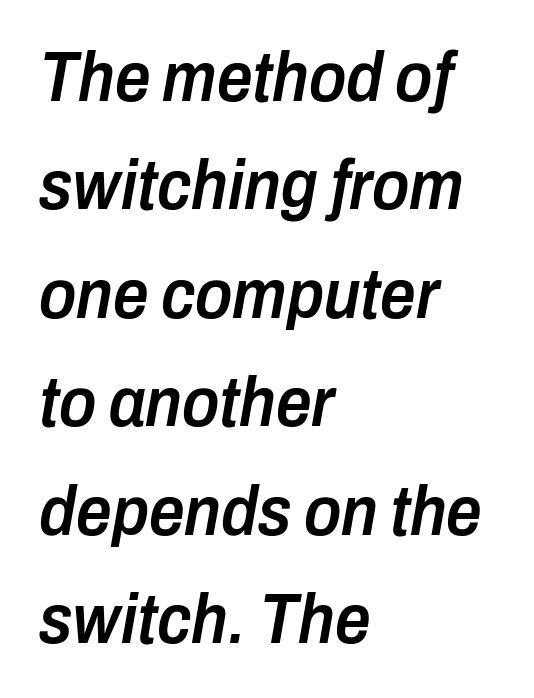
Bare-footed words on every line. The paragraph has a hard left edge and a soft right edge. Firm but not heavy-handed strokes: this text is semibold. Note the varied advance widths — an 'i' is clearly narrower than an 'm'. If you measured baseline to baseline, you'd find a middling distance. If you drew a line through each stem, it would be angled.
